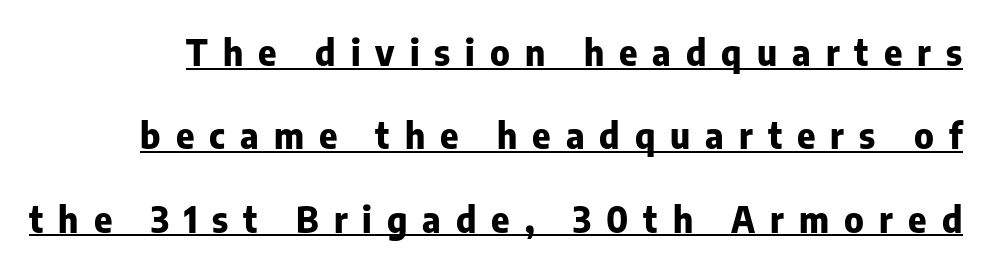
{"serif": "no", "italic": "no", "bold": "yes", "weight": "heavy", "width": "normal", "stroke_contrast": "low", "x_height": "medium", "monospaced": "no", "underline": "yes", "line_spacing": "loose", "line_spacing_ratio": 2.38, "letter_spacing": "wide", "letter_spacing_em": 0.43, "glyph_px": 35}
